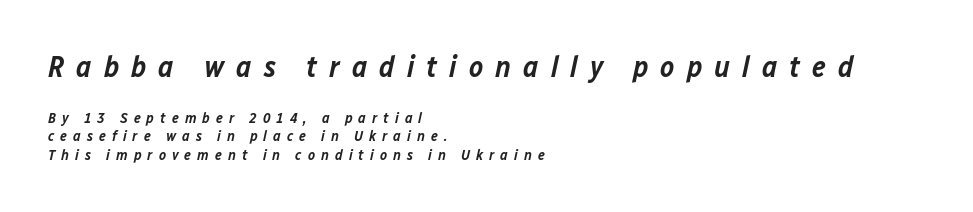
Q: Is the text bold? A: Semi-bold.
Q: Is the text italic (slanted)? A: Yes, it leans right by about 12 degrees.
Q: Is the text underlined? A: No.
Q: How is the paragraph aligned? A: Left-aligned.
Q: Is the spacing between letters normal or unusually wide? A: Unusually wide.
Q: Which block of text is set in a larger size, the first (top) or the second (bottom)? A: The first (top) one.
Q: Width (condensed, normal, or wide)? A: Normal.
Q: Stroke contrast? A: Low.
Q: x-height? A: Medium.
Q: Monospaced? A: No.
